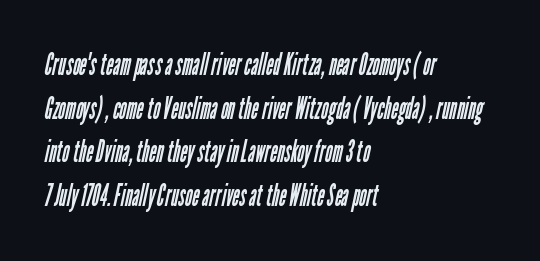
The tracking reads as untouched default to a designer's eye. Horizontally, the lines are justified to the leading edge only. The cut favours lightness, reaching ordinary text weight at its darkest. What's the leading like? Ordinary, nothing unusual. Note: no serifs on the glyphs. The strip under each line holds only bare page.
